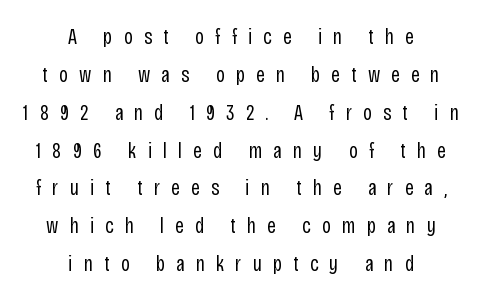
Q: Is the text bold? A: No.
Q: Is the text italic (slanted)? A: No, it is upright.
Q: Is the text underlined? A: No.
Q: How is the paragraph aligned? A: Centered.
Q: Is the spacing between letters normal or unusually wide? A: Unusually wide.
